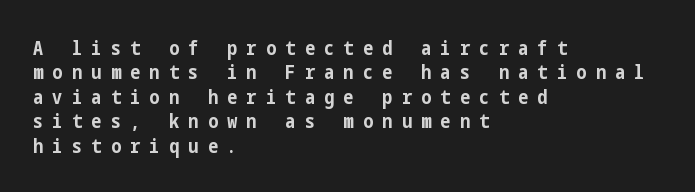
Q: Is the text bold? A: Yes.
Q: Is the text italic (slanted)? A: No, it is upright.
Q: Is the text underlined? A: No.
Q: How is the paragraph aligned? A: Left-aligned.
Q: Is the spacing between letters normal or unusually wide? A: Unusually wide.
